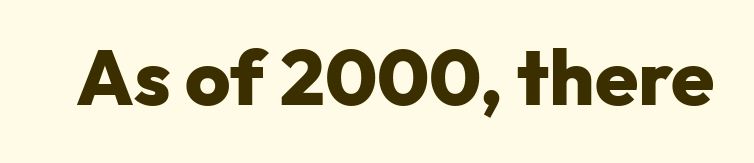
Q: Is the text bold? A: Yes.
Q: Is the text italic (slanted)? A: No, it is upright.
Q: Is the typeface a serif or a sans-serif typeface? A: Sans-serif.
Q: Is the text underlined? A: No.
Q: Is the spacing between letters normal or unusually wide? A: Normal.
Q: Width (condensed, normal, or wide)? A: Normal.
Q: Stroke contrast? A: Low.
Q: x-height? A: Medium.
Q: Monospaced? A: No.
